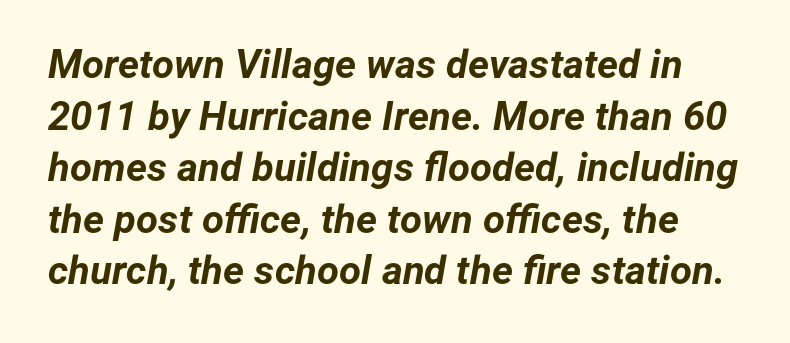
Slanted lettering throughout. Note the varied advance widths — an 'i' is clearly narrower than an 'm'. The designer left line spacing at the default. Typographic density is high because the face is bold. The rendering keeps characters at their native spacing. The space beneath each line is pristine and unruled.
